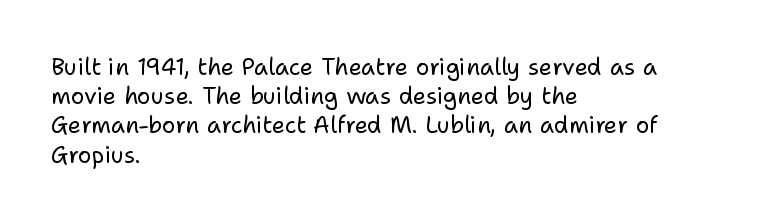
{"italic": "no", "bold": "no", "underline": "no", "align": "left", "line_spacing": "normal", "line_spacing_ratio": 1.27, "letter_spacing": "normal", "letter_spacing_em": 0.0, "glyph_px": 23}
